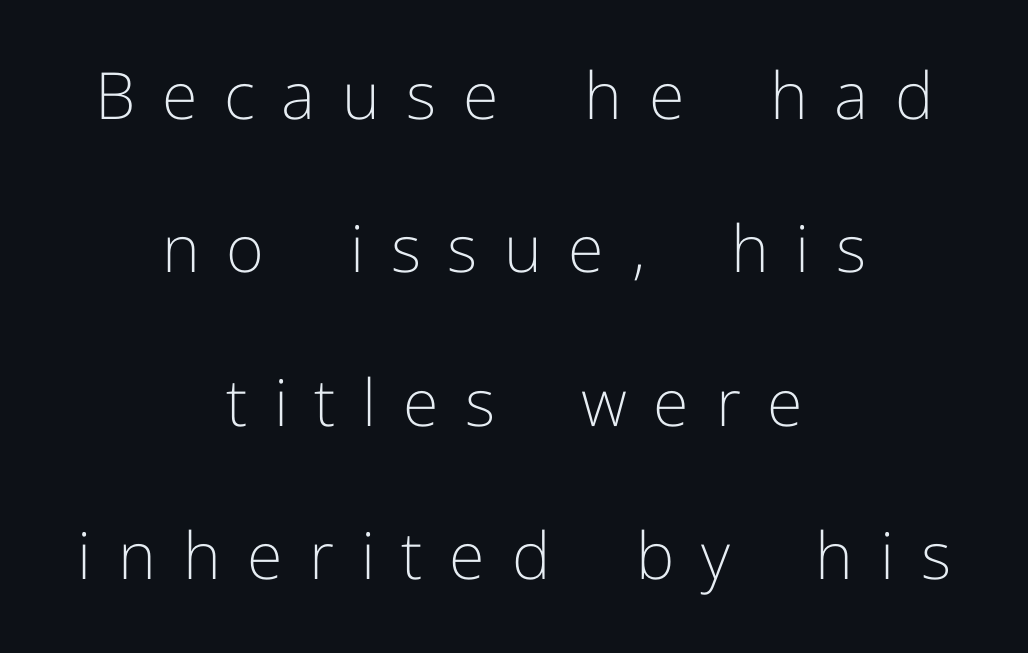
These lines were composed using upright roman letters. The setting favours the middle, as headings and verse often do. Airy leading. Loose tracking; the words dissolve into strings of separated letters. The typeface chosen for these lines omits serifs.
